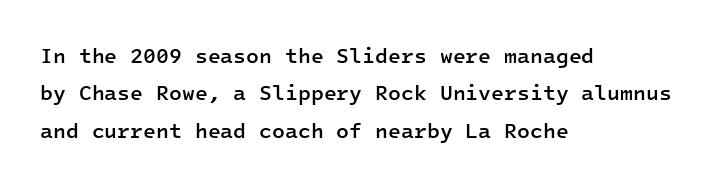
{"italic": "no", "bold": "semi", "underline": "no", "align": "left", "line_spacing_ratio": 1.78, "letter_spacing": "normal", "letter_spacing_em": 0.0, "glyph_px": 21}
